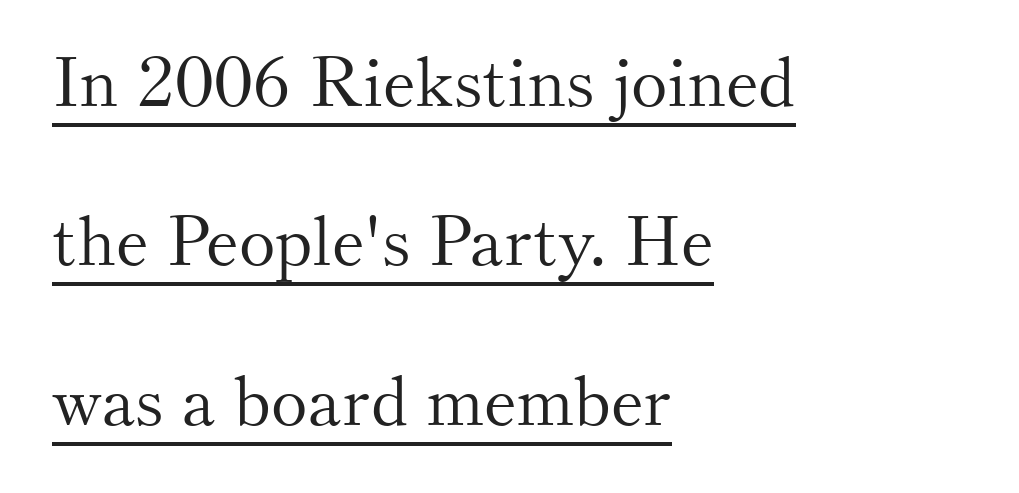
The strokes carry an ordinary text weight at most. How would I describe the line gaps? Wide and relaxed. The face used here is proportionally spaced, like ordinary book or web type. The paragraph has a hard left edge and a soft right edge. Characters remain perfectly vertical along every line. The horizontal fit of the characters is conventional and even.
